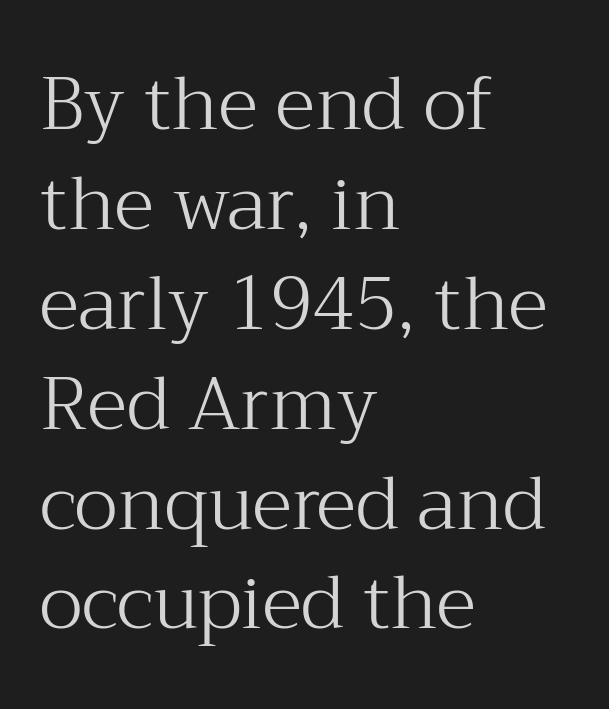
Q: Is the text bold? A: No.
Q: Is the text italic (slanted)? A: No, it is upright.
Q: Is the typeface a serif or a sans-serif typeface? A: Serif.
Q: Is the text underlined? A: No.
Q: How is the paragraph aligned? A: Left-aligned.
Q: Is the spacing between letters normal or unusually wide? A: Normal.
Q: Is the spacing between lines tight, normal or loose? A: Normal.
Q: Width (condensed, normal, or wide)? A: Normal.
Q: Stroke contrast? A: Medium.
Q: x-height? A: Medium.
Q: Monospaced? A: No.
